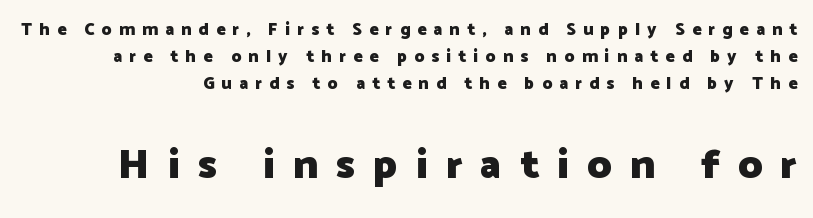
The image shows 42 px heavy sans-serif type, upright; set right-aligned, normal line spacing (1.6x), unusually wide letter spacing (+0.43 em), not underlined; the second (bottom) block is 2.47x larger; low stroke contrast and a medium x-height.
